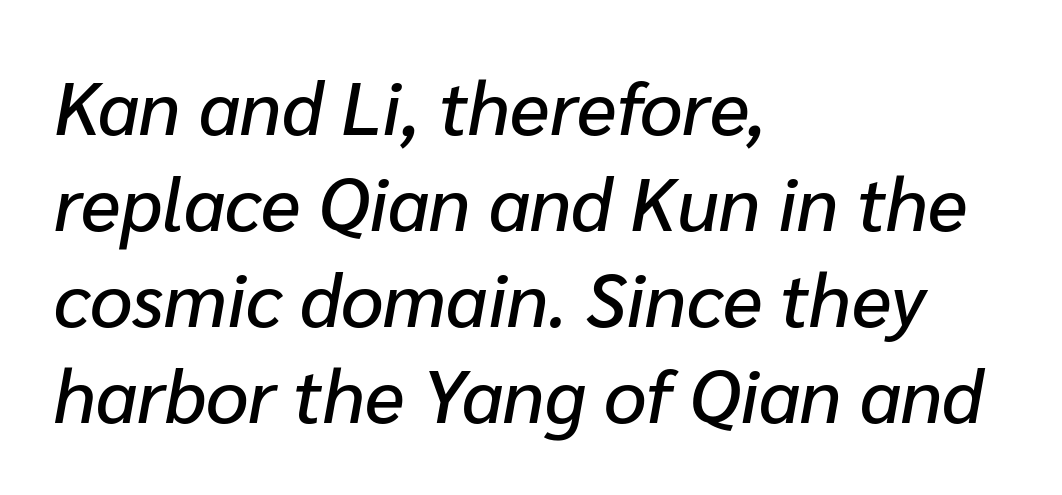
Q: Is the text italic (slanted)? A: Yes, it leans right by about 10 degrees.
Q: Is the text underlined? A: No.
Q: How is the paragraph aligned? A: Left-aligned.
Q: Is the spacing between letters normal or unusually wide? A: Normal.
Q: Is the spacing between lines tight, normal or loose? A: Normal.
Q: Width (condensed, normal, or wide)? A: Normal.
Q: Stroke contrast? A: Low.
Q: x-height? A: Medium.
Q: Monospaced? A: No.
